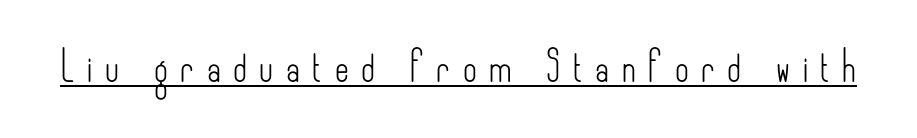
Q: Is the text bold? A: No.
Q: Is the text italic (slanted)? A: No, it is upright.
Q: Is the typeface a serif or a sans-serif typeface? A: Sans-serif.
Q: Is the text underlined? A: Yes.
Q: Is the spacing between letters normal or unusually wide? A: Unusually wide.
Q: Width (condensed, normal, or wide)? A: Condensed.
Q: Stroke contrast? A: Low.
Q: x-height? A: Small.
Q: Monospaced? A: No.
